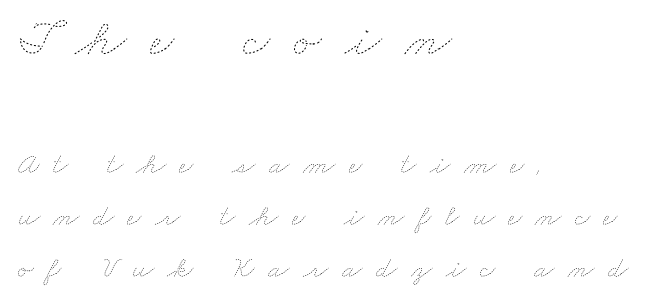
The image shows 53 px thin, wide type; set left-aligned, line spacing 1.73x, unusually wide letter spacing (+0.45 em), not underlined; the first (top) block is 1.77x larger; low stroke contrast and a small x-height.
